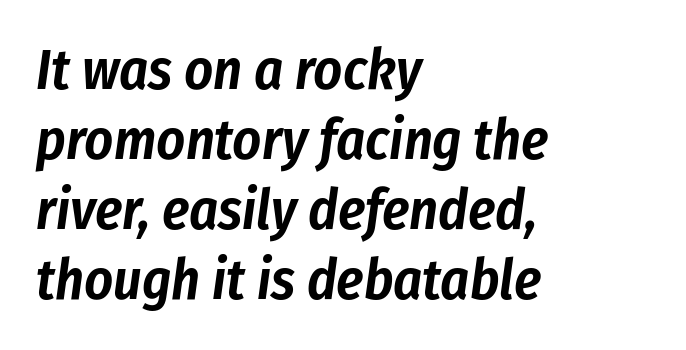
{"italic": "yes", "lean": "right", "slant_degrees": 8, "width": "condensed", "stroke_contrast": "low", "x_height": "medium", "monospaced": "no", "underline": "no", "align": "left", "line_spacing": "normal", "line_spacing_ratio": 1.25, "letter_spacing": "normal", "letter_spacing_em": 0.0, "glyph_px": 56}
